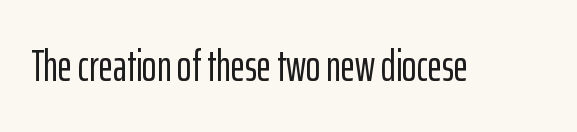
The font's upright variant was chosen for this text. The passage shown has conventional tracking throughout. The space beneath each line is pristine and unruled. Typographically, this falls in the sans-serif category. The passage shown is typed in a proportional face where columns would drift.
